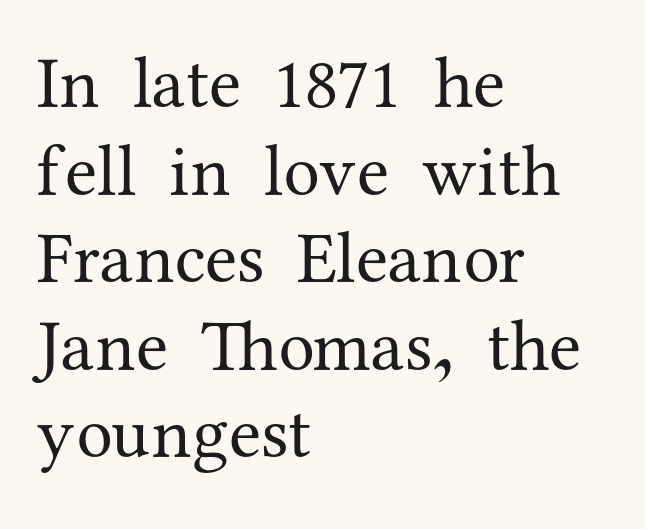
The image shows 73 px regular-weight serif type, upright; set left-aligned, line spacing 1.2x, normal letter spacing, not underlined; medium stroke contrast and a medium x-height.
